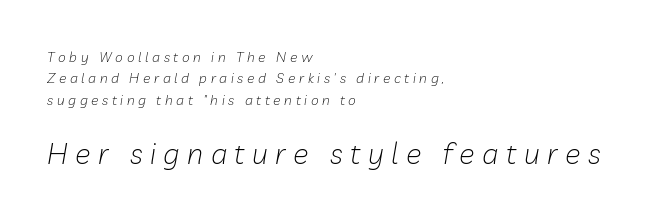
The image shows 29 px light type, italic (leaning right); set left-aligned, normal line spacing (1.52x), unusually wide letter spacing (+0.26 em), not underlined; the second (bottom) block is 2.07x larger; low stroke contrast and a medium x-height.
